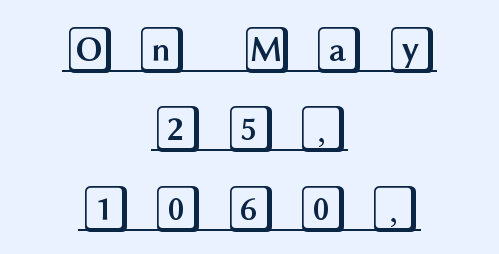
{"italic": "no", "width": "wide", "x_height": "large", "underline": "yes", "align": "center", "line_spacing": "normal", "line_spacing_ratio": 1.69, "letter_spacing": "wide", "letter_spacing_em": 0.44, "glyph_px": 47}
